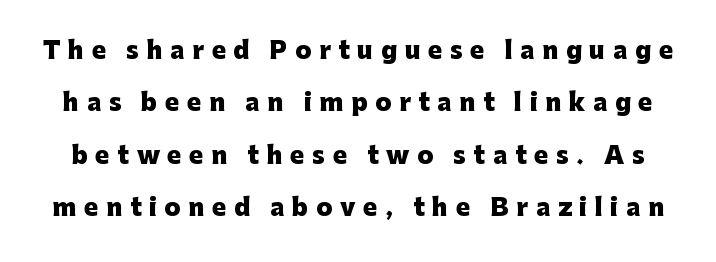
Ascenders rise straight up at ninety degrees. Notice how thick the strokes are: this is what a full bold looks like. Is there much room between lines? Yes — plenty of vertical air separates them. Quick note: underline off.
